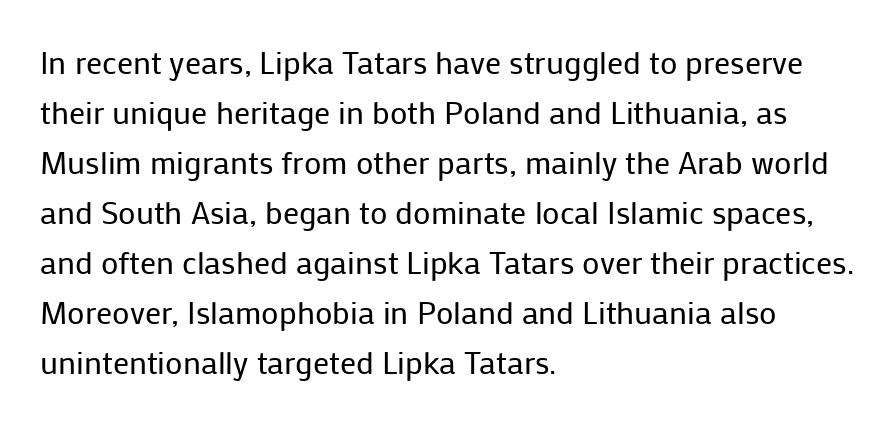
The image shows 32 px regular-weight sans-serif type, upright; set left-aligned, normal line spacing (1.56x), normal letter spacing, not underlined; low stroke contrast and a medium x-height.
